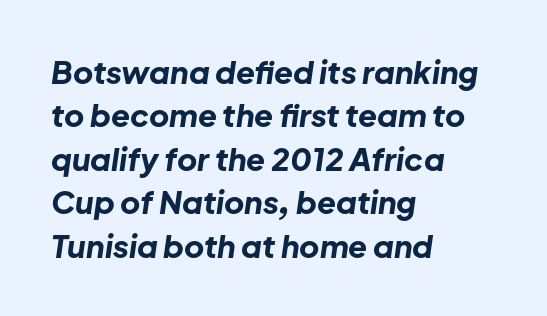
Q: Is the text bold? A: Yes.
Q: Is the text italic (slanted)? A: Yes, it leans right by about 8 degrees.
Q: Is the text underlined? A: No.
Q: How is the paragraph aligned? A: Left-aligned.
Q: Is the spacing between letters normal or unusually wide? A: Normal.
Q: Is the spacing between lines tight, normal or loose? A: Normal.
Q: Width (condensed, normal, or wide)? A: Normal.
Q: Stroke contrast? A: Low.
Q: x-height? A: Medium.
Q: Monospaced? A: No.
